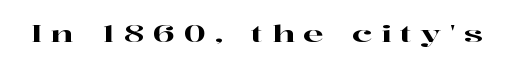
You could only call the tracking loose — the letters float apart. When letters stand straight like this, we call the style roman or upright. Underline: absent.
